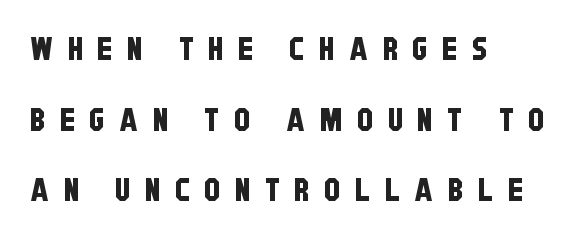
The glyphs in this specimen are sans serif. The face used here is rendered with a markedly widened letterfit. This rendering uses left alignment, leaving the right contour irregular. These lines are rendered in a variable-pitch font. Vertical spacing — loose. Beneath every word, the page is bare.
